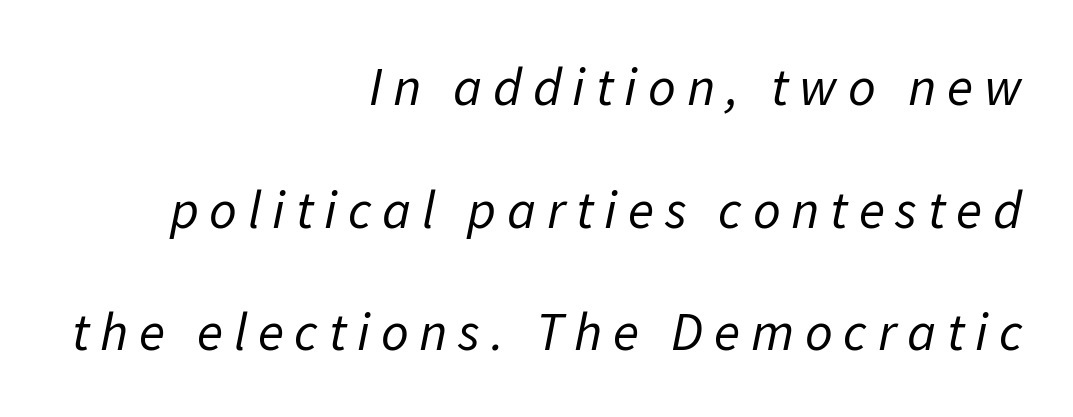
The characters are drawn with everyday or finer stroke widths. You can tell it's italic because the verticals aren't actually vertical. This sample uses expanded letter spacing, leaving extra air between glyphs. One-word summary of the alignment: right. The gap between lines stays unmarked. Each new line begins a long way beneath the previous one.
